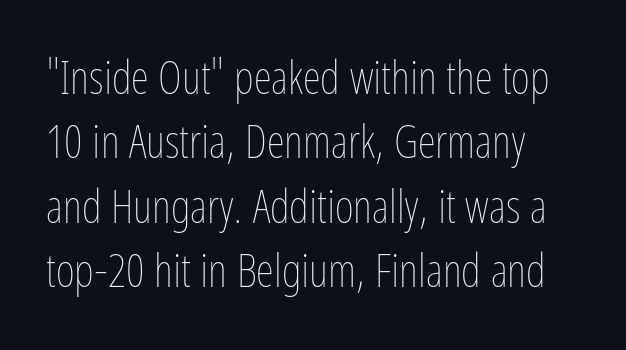
{"italic": "no", "bold": "no", "weight": "thin", "width": "condensed", "stroke_contrast": "low", "x_height": "medium", "monospaced": "no", "underline": "no", "align": "left", "line_spacing": "normal", "line_spacing_ratio": 1.4, "letter_spacing": "normal", "letter_spacing_em": 0.0, "glyph_px": 46}
